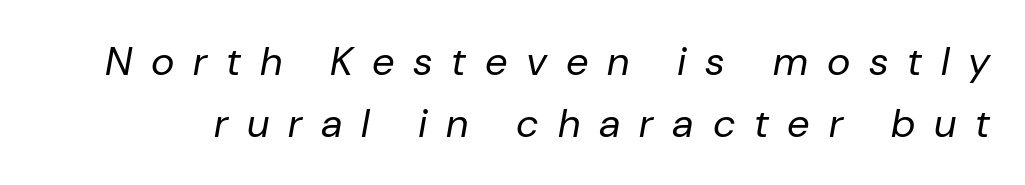
Q: Is the text bold? A: No.
Q: Is the text italic (slanted)? A: Yes, it leans right by about 10 degrees.
Q: Is the text underlined? A: No.
Q: Is the spacing between letters normal or unusually wide? A: Unusually wide.
Q: Is the spacing between lines tight, normal or loose? A: Normal.
Q: Width (condensed, normal, or wide)? A: Normal.
Q: Stroke contrast? A: Low.
Q: x-height? A: Medium.
Q: Monospaced? A: No.
